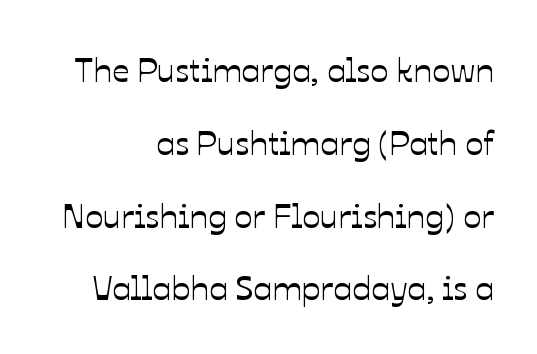
The image shows 34 px text type, upright; set loose line spacing (2.14x), normal letter spacing, not underlined; low stroke contrast and a medium x-height.
